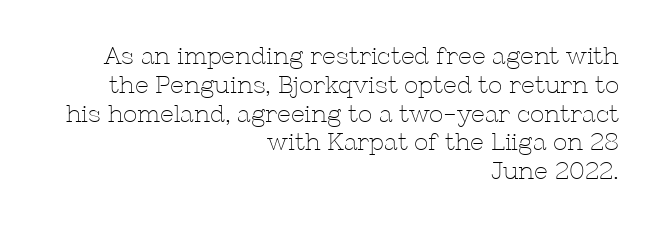
Q: Is the text bold? A: No.
Q: Is the text italic (slanted)? A: No, it is upright.
Q: Is the text underlined? A: No.
Q: How is the paragraph aligned? A: Right-aligned.
Q: Is the spacing between letters normal or unusually wide? A: Normal.
